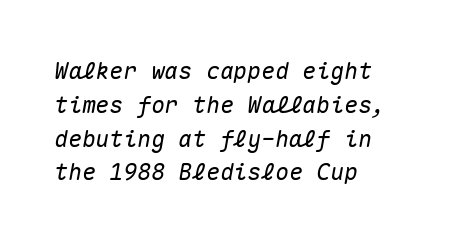
The image shows 23 px text type, italic (leaning right); set left-aligned, normal line spacing (1.47x), normal letter spacing, not underlined.
